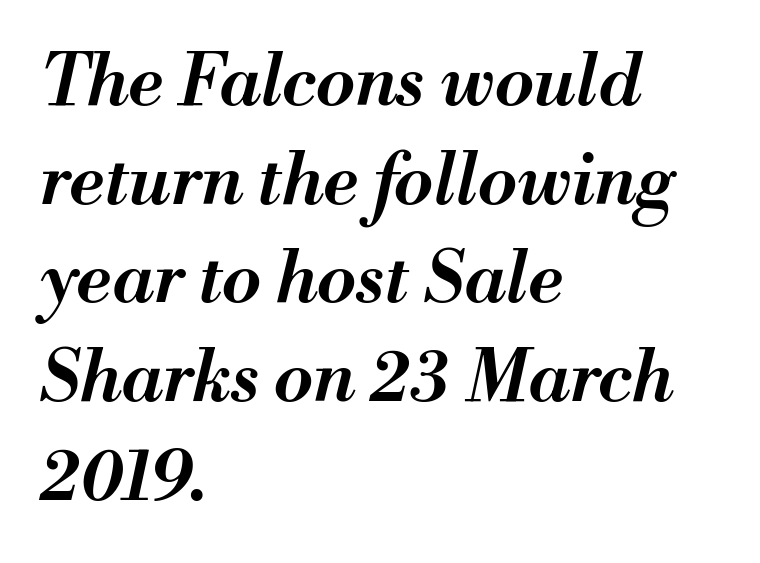
Italic: yes, the glyphs are oblique. Anything drawn beneath the words? Only blank space. Think of a printed novel: that variable character pitch is what you see here. A semibold gives these letters moderate extra thickness, short of bold. One glance says typical: line gaps are just what's usual.
